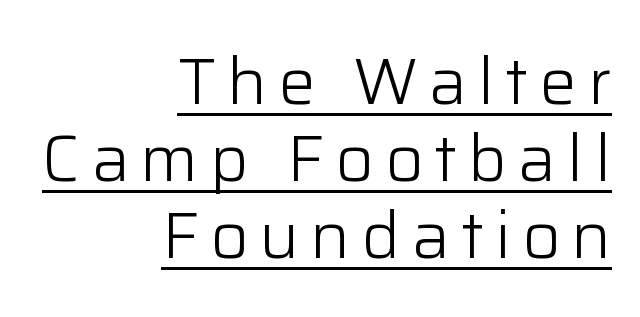
Tall strokes in this sample are plumb rather than angled. Reading down the block, your eye finds every line finishing at a fixed right position. Here the designer chose a conventional face with non-uniform glyph widths. The weight tops out at a normal text grade. In designer terms, the underline attribute is active on this setting.
